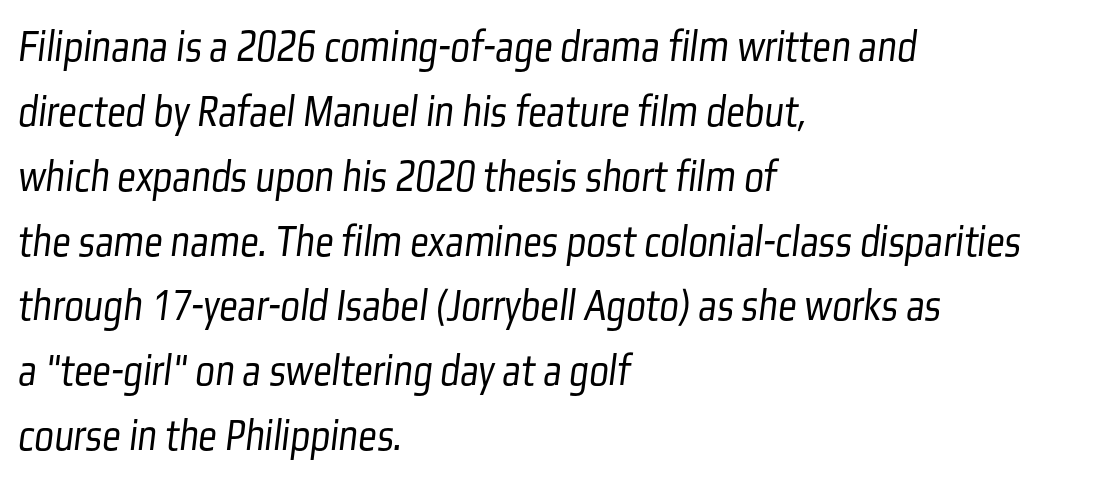
Each line starts at the same left margin while the right side varies. Bold? No — there's no thickening of the strokes. The rendering keeps characters at their native spacing. This sample has the flowing, uneven cadence of proportional lettering.
